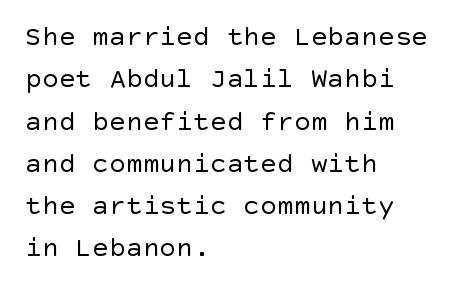
{"serif": "no", "italic": "no", "bold": "no", "weight": "regular", "width": "normal", "x_height": "large", "underline": "no", "align": "left", "line_spacing": "normal", "line_spacing_ratio": 1.51, "letter_spacing": "normal", "letter_spacing_em": 0.0, "glyph_px": 28}
